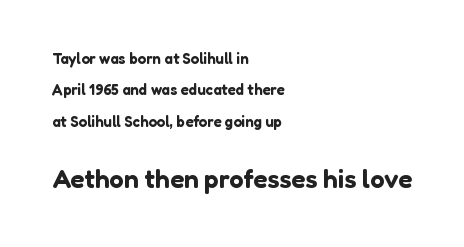
{"italic": "no", "underline": "no", "align": "left", "line_spacing": "loose", "line_spacing_ratio": 2.1, "letter_spacing": "normal", "letter_spacing_em": 0.0, "larger_block": "second", "size_ratio": 1.73, "glyph_px": 26}
